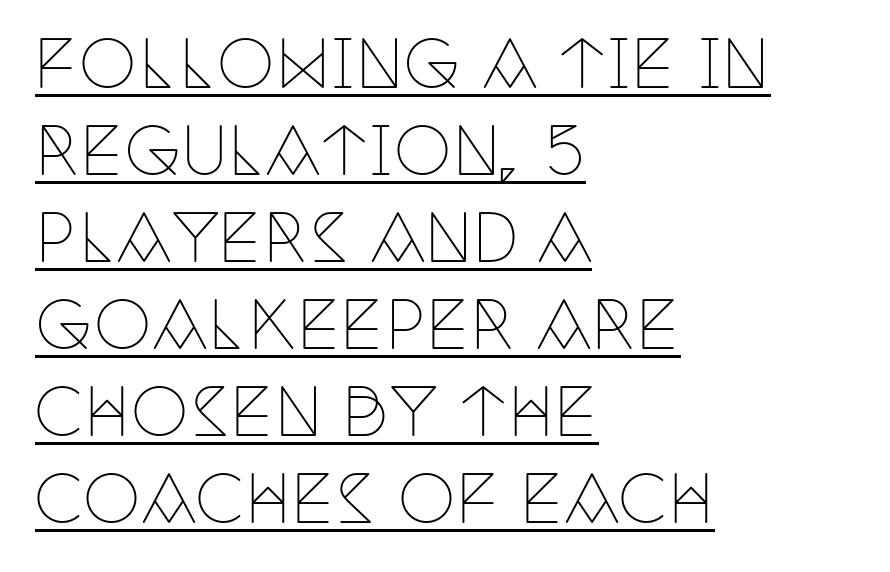
Leading: standard. Italic? Not at all — the glyphs are vertical. The passage shown is typed in a proportional face where columns would drift. A typographer would call this underscored text. The typesetting does not lean heavy: it is not bold. A student would call this left alignment; a typographer would say flush left, rag right.
